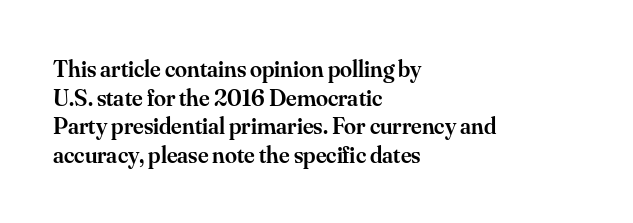
The image shows 24 px text type, upright; set left-aligned, line spacing 1.19x, normal letter spacing, not underlined.
